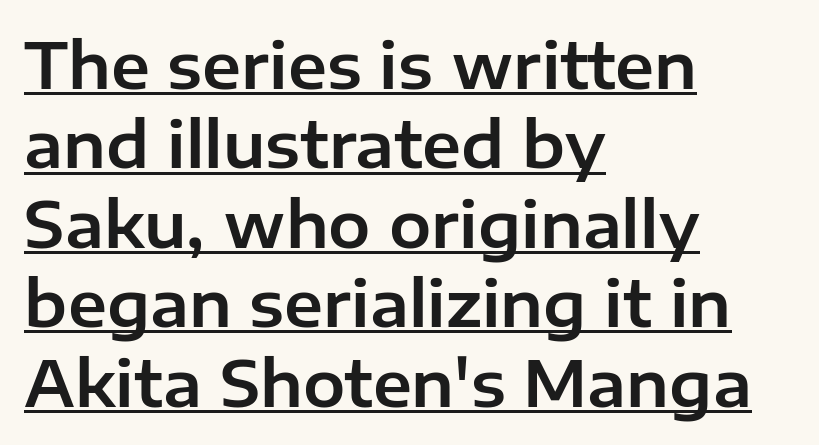
Q: Is the text italic (slanted)? A: No, it is upright.
Q: Is the typeface a serif or a sans-serif typeface? A: Sans-serif.
Q: Is the text underlined? A: Yes.
Q: How is the paragraph aligned? A: Left-aligned.
Q: Is the spacing between letters normal or unusually wide? A: Normal.
Q: Is the spacing between lines tight, normal or loose? A: Normal.
Q: Width (condensed, normal, or wide)? A: Normal.
Q: Stroke contrast? A: Low.
Q: x-height? A: Medium.
Q: Monospaced? A: No.
